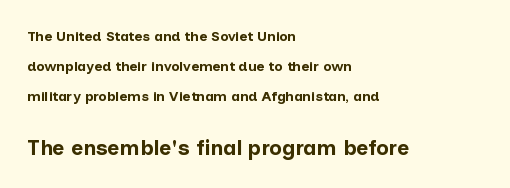
{"italic": "no", "bold": "yes", "underline": "no", "align": "left", "line_spacing": "loose", "line_spacing_ratio": 2.16, "letter_spacing": "normal", "letter_spacing_em": 0.0, "larger_block": "second", "size_ratio": 1.5, "glyph_px": 21}
